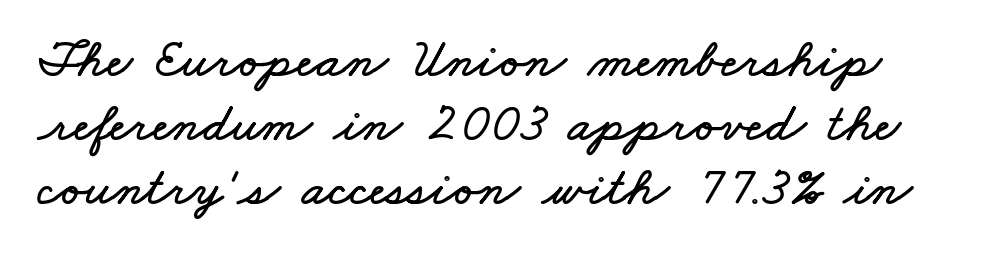
Q: Is the text underlined? A: No.
Q: Is the spacing between letters normal or unusually wide? A: Normal.
Q: Width (condensed, normal, or wide)? A: Wide.
Q: Stroke contrast? A: Low.
Q: x-height? A: Small.
Q: Monospaced? A: No.
